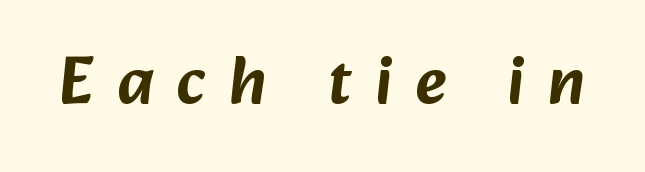
Q: Is the typeface a serif or a sans-serif typeface? A: Sans-serif.
Q: Is the text underlined? A: No.
Q: Is the spacing between letters normal or unusually wide? A: Unusually wide.
Q: Width (condensed, normal, or wide)? A: Normal.
Q: Stroke contrast? A: Low.
Q: x-height? A: Medium.
Q: Monospaced? A: No.
